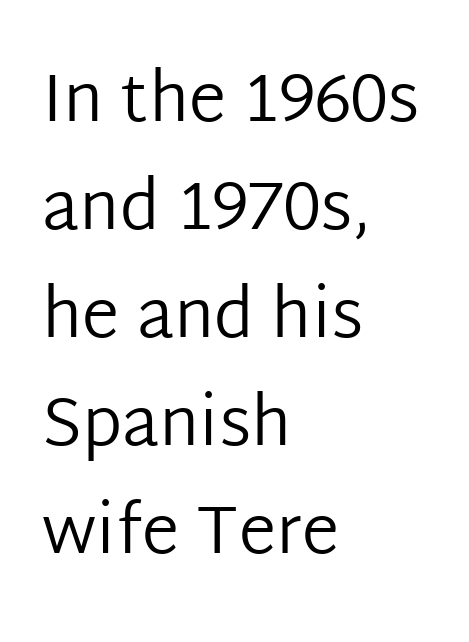
{"serif": "no", "italic": "no", "bold": "no", "weight": "regular", "width": "normal", "stroke_contrast": "low", "x_height": "medium", "monospaced": "no", "underline": "no", "align": "left", "line_spacing": "normal", "line_spacing_ratio": 1.59, "letter_spacing": "normal", "letter_spacing_em": 0.0, "glyph_px": 68}
